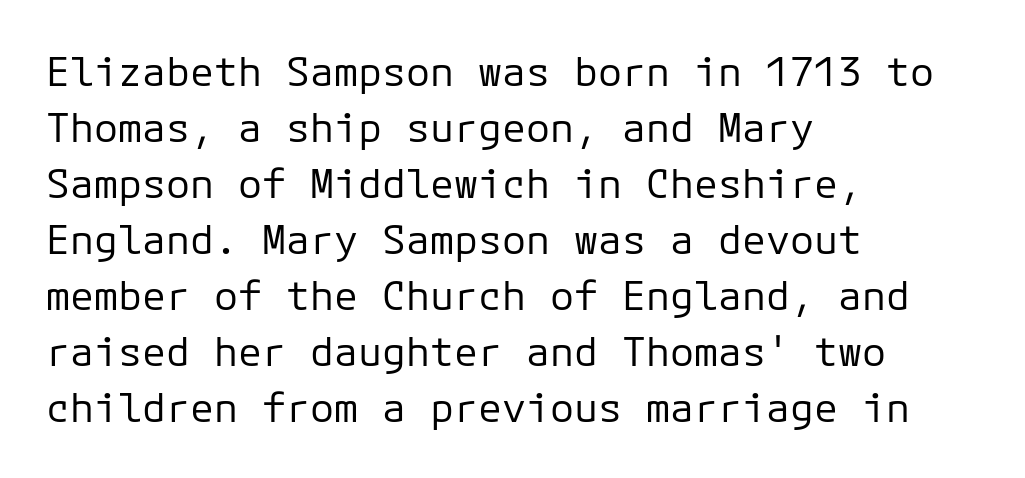
The image shows 40 px regular-weight sans-serif type, upright; set left-aligned, normal line spacing (1.4x), normal letter spacing, not underlined; low stroke contrast and a medium x-height.
